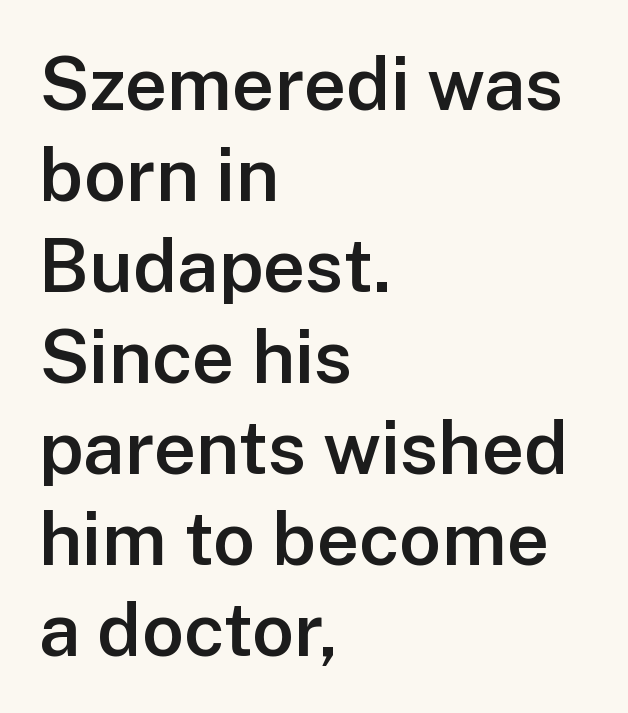
The image shows 74 px semibold sans-serif type, upright; set left-aligned, line spacing 1.23x, normal letter spacing, not underlined; low stroke contrast and a medium x-height.
